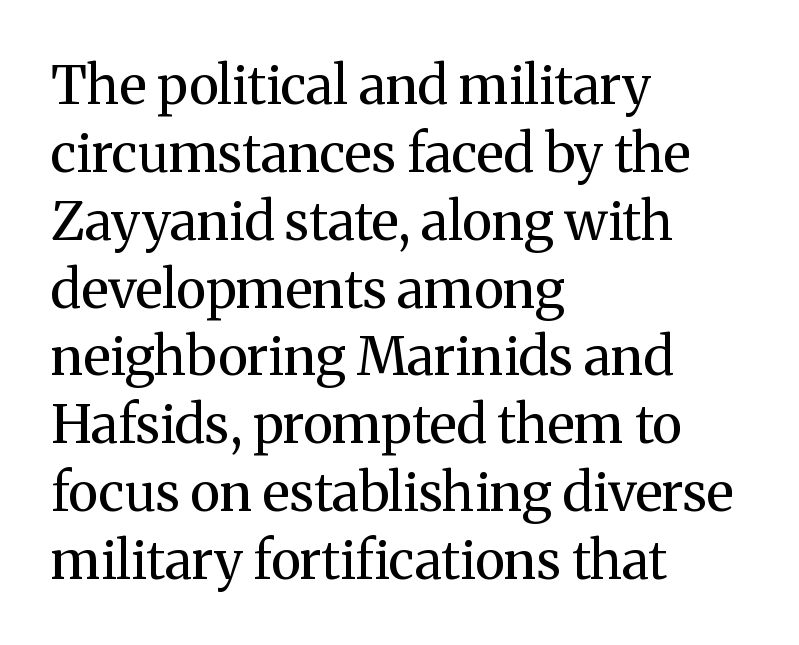
The image shows 53 px regular-weight serif type, upright; set left-aligned, normal line spacing (1.28x), normal letter spacing, not underlined; medium stroke contrast and a medium x-height.
